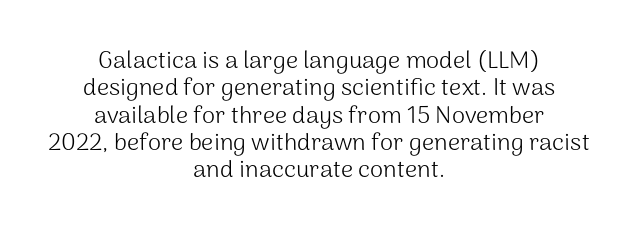
{"italic": "no", "bold": "no", "underline": "no", "align": "center", "line_spacing": "tight", "line_spacing_ratio": 1.14, "letter_spacing": "normal", "letter_spacing_em": 0.0, "glyph_px": 24}
